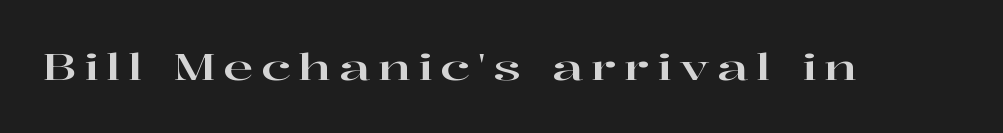
Q: Is the text italic (slanted)? A: No, it is upright.
Q: Is the typeface a serif or a sans-serif typeface? A: Serif.
Q: Is the text underlined? A: No.
Q: Is the spacing between letters normal or unusually wide? A: Unusually wide.
Q: Width (condensed, normal, or wide)? A: Wide.
Q: Stroke contrast? A: High.
Q: x-height? A: Medium.
Q: Monospaced? A: No.
